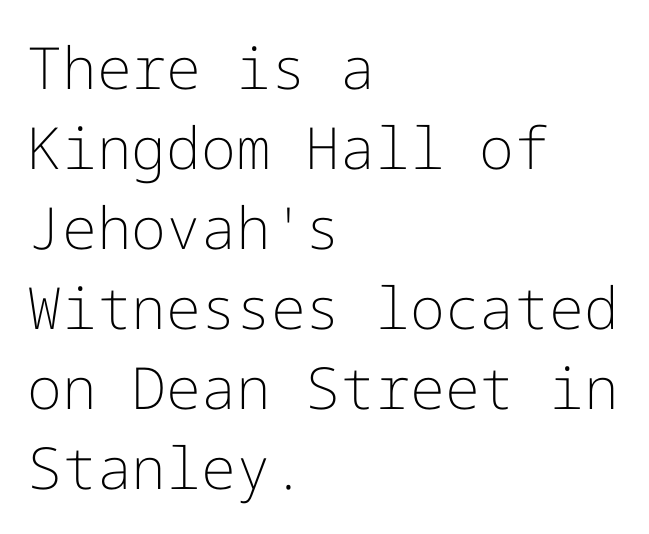
Q: Is the text bold? A: No.
Q: Is the text italic (slanted)? A: No, it is upright.
Q: Is the typeface a serif or a sans-serif typeface? A: Sans-serif.
Q: Is the text underlined? A: No.
Q: How is the paragraph aligned? A: Left-aligned.
Q: Is the spacing between letters normal or unusually wide? A: Normal.
Q: Is the spacing between lines tight, normal or loose? A: Normal.
Q: Width (condensed, normal, or wide)? A: Normal.
Q: Stroke contrast? A: Low.
Q: x-height? A: Medium.
